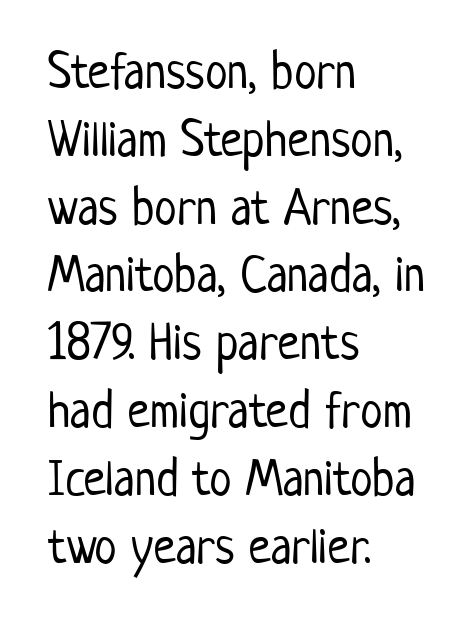
The image shows 51 px light, condensed sans-serif type, upright; set left-aligned, normal line spacing (1.33x), normal letter spacing, not underlined; low stroke contrast and a medium x-height.
